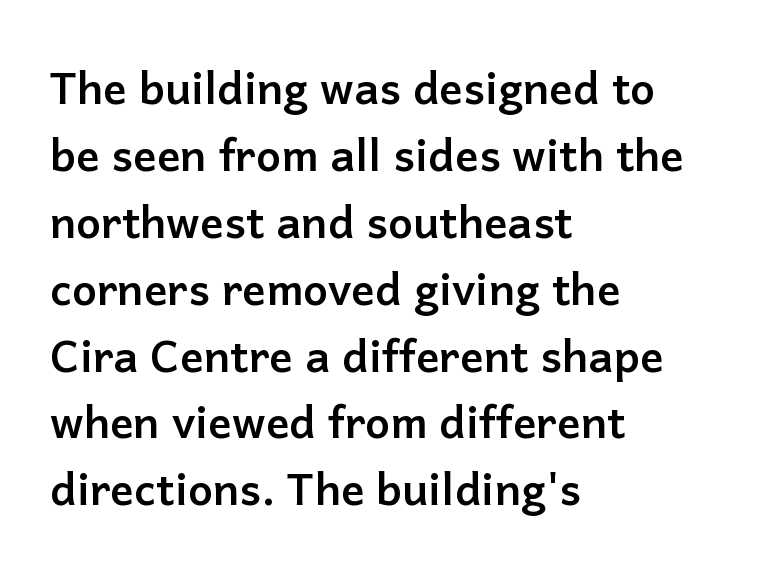
Q: Is the text bold? A: Yes.
Q: Is the text italic (slanted)? A: No, it is upright.
Q: Is the typeface a serif or a sans-serif typeface? A: Sans-serif.
Q: Is the text underlined? A: No.
Q: How is the paragraph aligned? A: Left-aligned.
Q: Is the spacing between letters normal or unusually wide? A: Normal.
Q: Is the spacing between lines tight, normal or loose? A: Normal.
Q: Width (condensed, normal, or wide)? A: Normal.
Q: Stroke contrast? A: Low.
Q: x-height? A: Medium.
Q: Monospaced? A: No.
